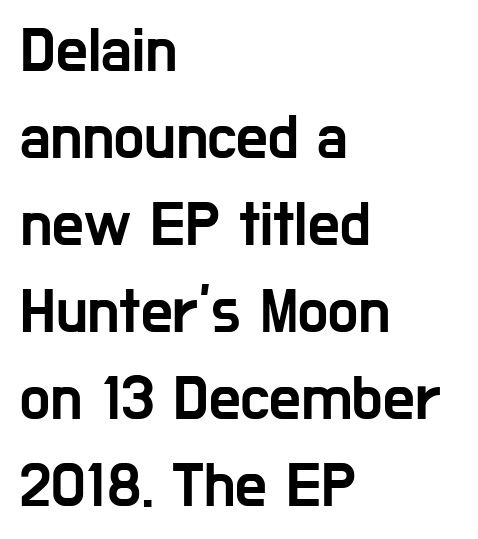
These lines are rendered in a variable-pitch font. Each new line begins a customary step beneath the previous one. What stands out about the letter spacing? Nothing — it is the standard amount. The axis of the letterforms is exactly vertical. The text was rendered using a sans face with plain stroke endings.
